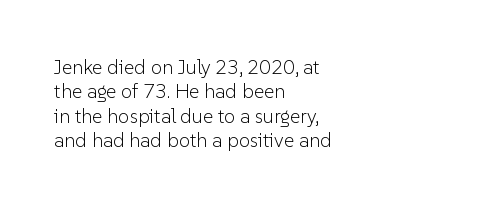
These lines keep a tight, regular rhythm from letter to letter. In CSS terms this would be text-align: left. Weight: in the light-to-regular range. This is roman type, the default non-slanted kind. Decoration check: the copy has no underline.
